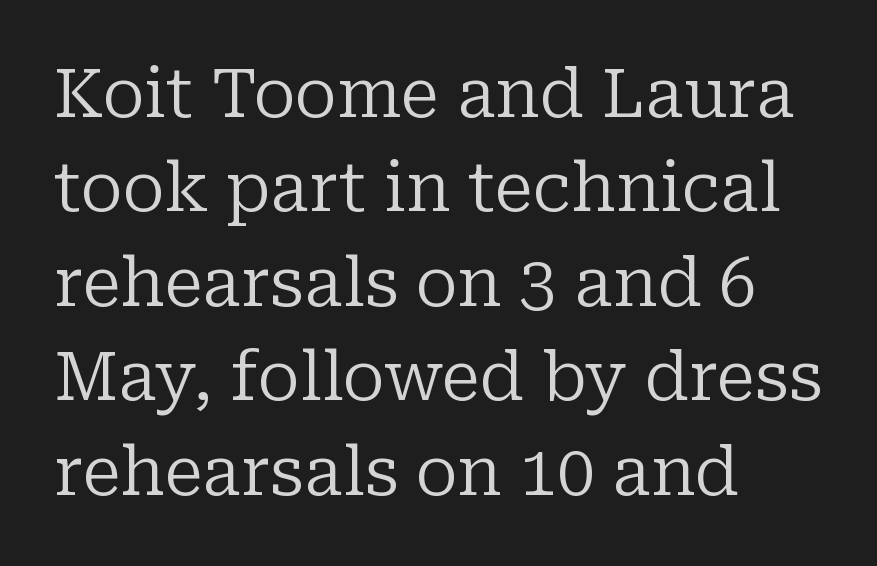
Q: Is the text bold? A: No.
Q: Is the text italic (slanted)? A: No, it is upright.
Q: Is the typeface a serif or a sans-serif typeface? A: Serif.
Q: Is the text underlined? A: No.
Q: How is the paragraph aligned? A: Left-aligned.
Q: Is the spacing between letters normal or unusually wide? A: Normal.
Q: Is the spacing between lines tight, normal or loose? A: Normal.
Q: Width (condensed, normal, or wide)? A: Normal.
Q: Stroke contrast? A: Low.
Q: x-height? A: Medium.
Q: Monospaced? A: No.
